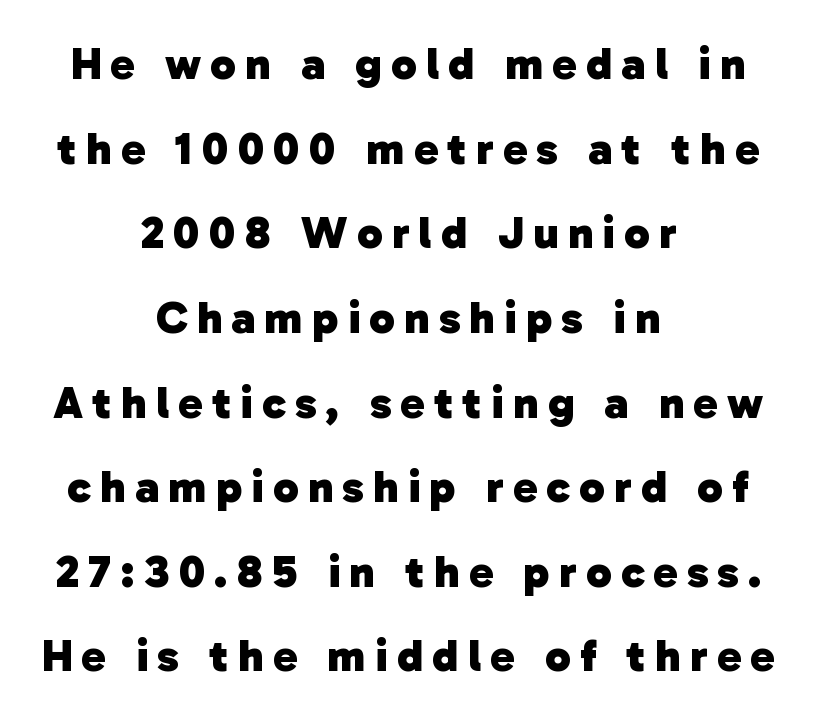
{"serif": "no", "bold": "yes", "weight": "heavy", "width": "normal", "stroke_contrast": "low", "x_height": "medium", "monospaced": "no", "underline": "no", "align": "center", "line_spacing_ratio": 1.84, "letter_spacing": "wide", "letter_spacing_em": 0.2, "glyph_px": 46}
